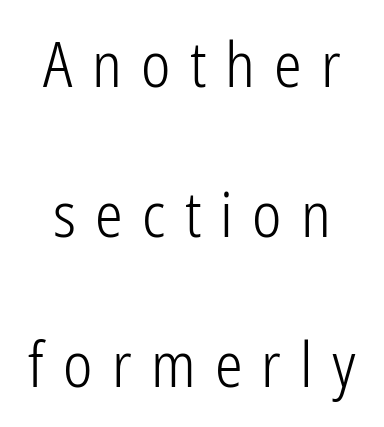
Q: Is the text bold? A: No.
Q: Is the text italic (slanted)? A: No, it is upright.
Q: Is the typeface a serif or a sans-serif typeface? A: Sans-serif.
Q: Is the text underlined? A: No.
Q: Is the spacing between letters normal or unusually wide? A: Unusually wide.
Q: Is the spacing between lines tight, normal or loose? A: Loose.
Q: Width (condensed, normal, or wide)? A: Condensed.
Q: Stroke contrast? A: Low.
Q: x-height? A: Medium.
Q: Monospaced? A: No.
